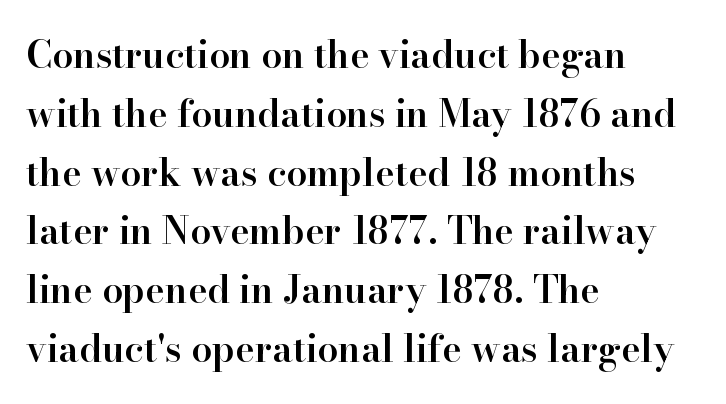
The image shows 37 px semibold serif type, upright; set left-aligned, normal line spacing (1.59x), normal letter spacing, not underlined; high stroke contrast and a small x-height.
